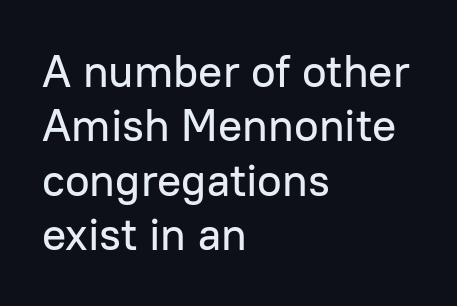
The face used here is proportionally spaced, like ordinary book or web type. Classification — sans serif. Posture: straight, roman, zero tilt. Compared with typical body copy, the letter spacing here is the same. Anything drawn beneath the words? Only blank space. Reading down the block, your eye returns to a fixed left position each line.
